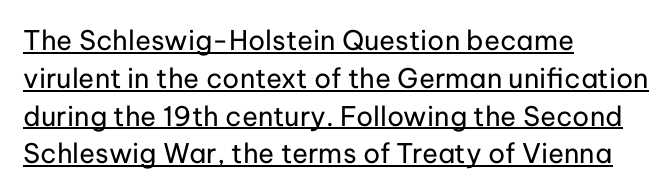
The image shows 27 px text type, upright; set left-aligned, normal line spacing (1.4x), normal letter spacing, underlined.
